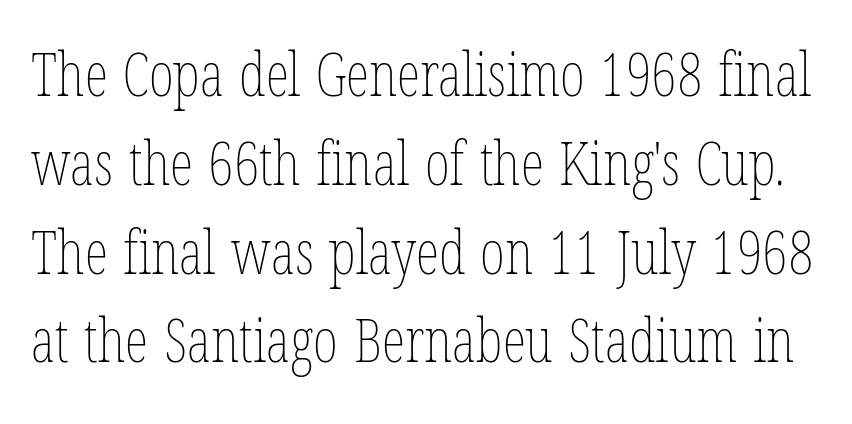
{"italic": "no", "bold": "no", "weight": "thin", "width": "condensed", "stroke_contrast": "low", "x_height": "medium", "monospaced": "no", "underline": "no", "line_spacing": "normal", "line_spacing_ratio": 1.48, "letter_spacing": "normal", "letter_spacing_em": 0.0, "glyph_px": 60}
